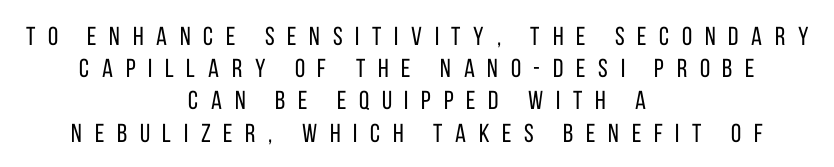
Q: Is the text bold? A: No.
Q: Is the text italic (slanted)? A: No, it is upright.
Q: Is the text underlined? A: No.
Q: How is the paragraph aligned? A: Centered.
Q: Is the spacing between letters normal or unusually wide? A: Unusually wide.
